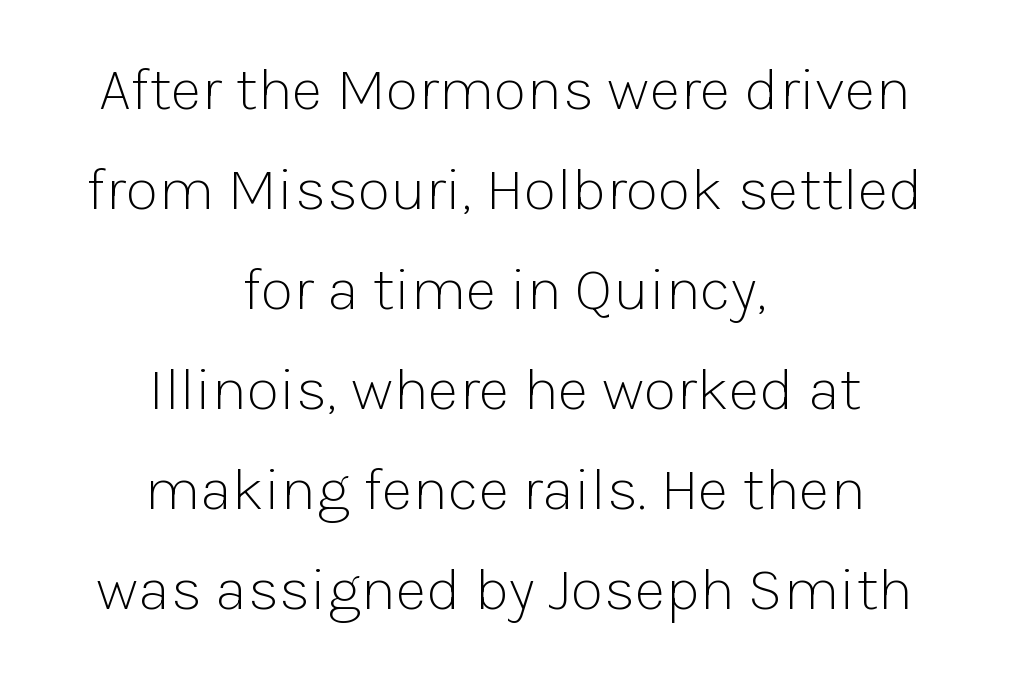
{"serif": "no", "italic": "no", "bold": "no", "weight": "light", "width": "normal", "stroke_contrast": "low", "x_height": "medium", "monospaced": "no", "underline": "no", "align": "center", "line_spacing": "normal", "line_spacing_ratio": 1.64, "letter_spacing": "normal", "letter_spacing_em": 0.0, "glyph_px": 61}
